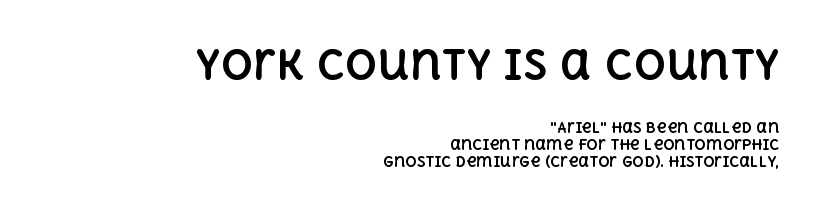
{"italic": "no", "bold": "yes", "weight": "bold", "width": "normal", "x_height": "large", "monospaced": "no", "underline": "no", "align": "right", "line_spacing_ratio": 1.2, "letter_spacing": "normal", "letter_spacing_em": 0.0, "larger_block": "first", "size_ratio": 2.86, "glyph_px": 40}
